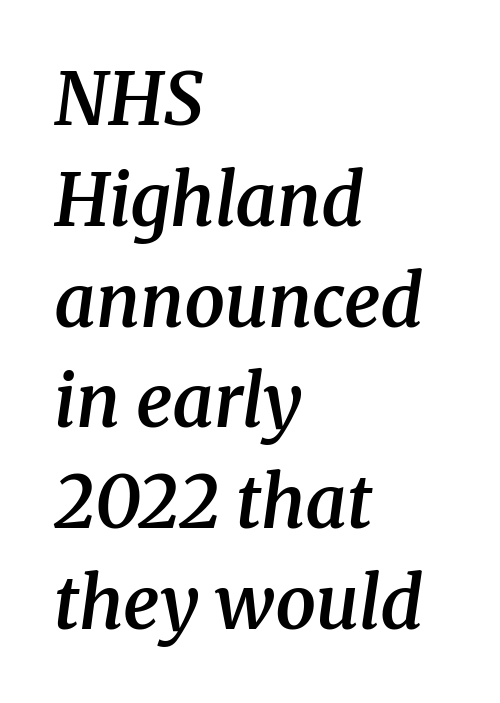
The image shows 72 px semibold serif type, italic (leaning right); set left-aligned, normal line spacing (1.4x), normal letter spacing, not underlined; medium stroke contrast and a medium x-height.
